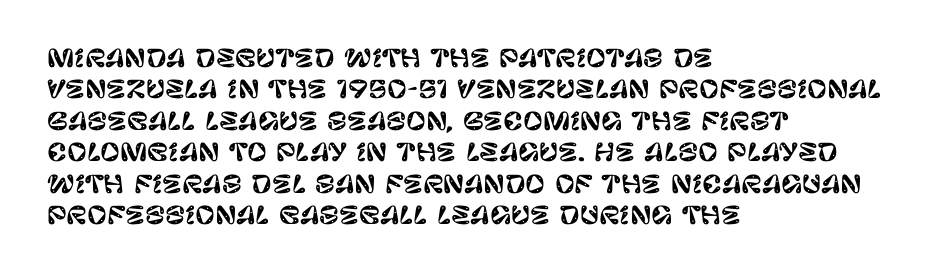
{"underline": "no", "align": "left", "line_spacing": "normal", "line_spacing_ratio": 1.31, "letter_spacing": "normal", "letter_spacing_em": 0.0, "glyph_px": 24}
